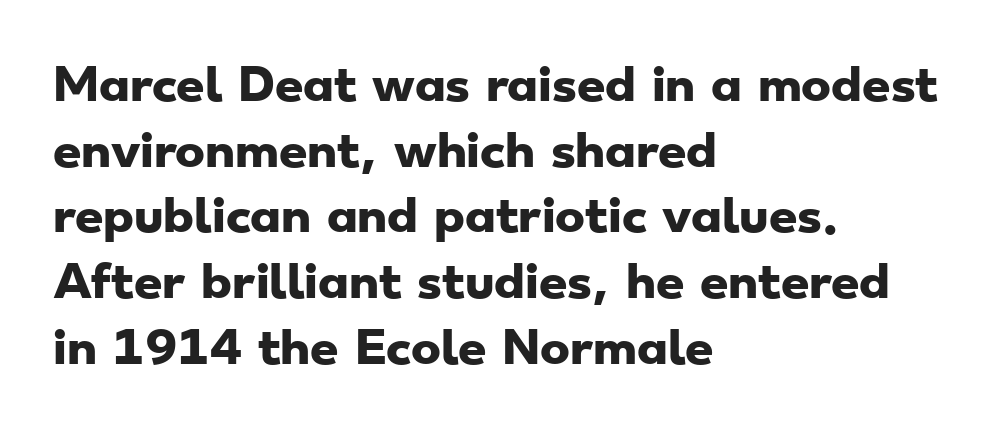
{"serif": "no", "bold": "yes", "weight": "heavy", "width": "wide", "stroke_contrast": "low", "x_height": "small", "monospaced": "no", "underline": "no", "align": "left", "line_spacing": "normal", "line_spacing_ratio": 1.46, "letter_spacing": "normal", "letter_spacing_em": 0.0, "glyph_px": 45}
